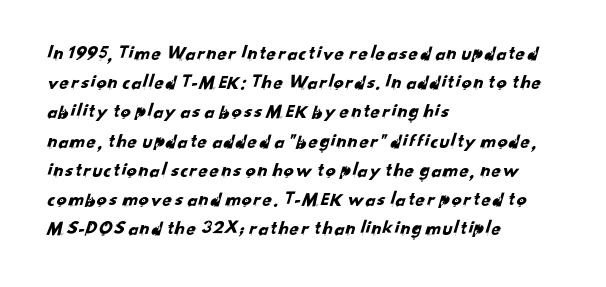
The image shows 20 px text type; set left-aligned, normal line spacing (1.46x), normal letter spacing, not underlined.
